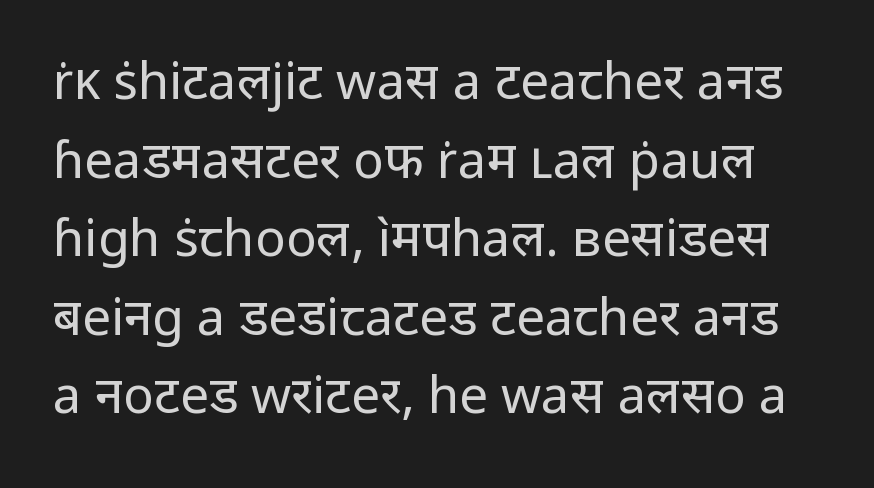
The image shows 51 px regular-weight sans-serif type, upright; set normal line spacing (1.54x), normal letter spacing, not underlined; low stroke contrast and a medium x-height.
